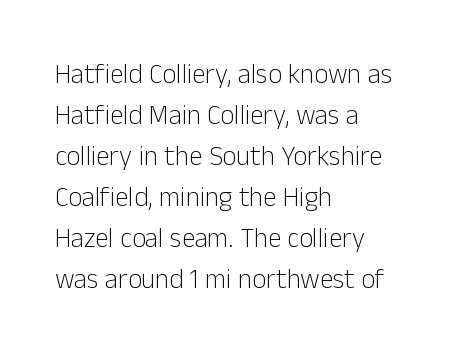
{"italic": "no", "bold": "no", "underline": "no", "align": "left", "line_spacing": "normal", "line_spacing_ratio": 1.52, "letter_spacing": "normal", "letter_spacing_em": 0.0, "glyph_px": 27}
